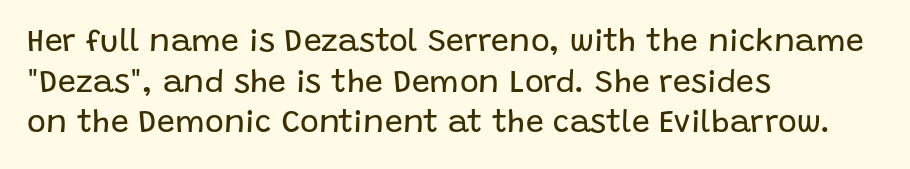
Q: Is the text bold? A: No.
Q: Is the text italic (slanted)? A: No, it is upright.
Q: Is the typeface a serif or a sans-serif typeface? A: Sans-serif.
Q: Is the text underlined? A: No.
Q: How is the paragraph aligned? A: Left-aligned.
Q: Is the spacing between letters normal or unusually wide? A: Normal.
Q: Is the spacing between lines tight, normal or loose? A: Normal.
Q: Width (condensed, normal, or wide)? A: Normal.
Q: Stroke contrast? A: Low.
Q: x-height? A: Large.
Q: Monospaced? A: No.
